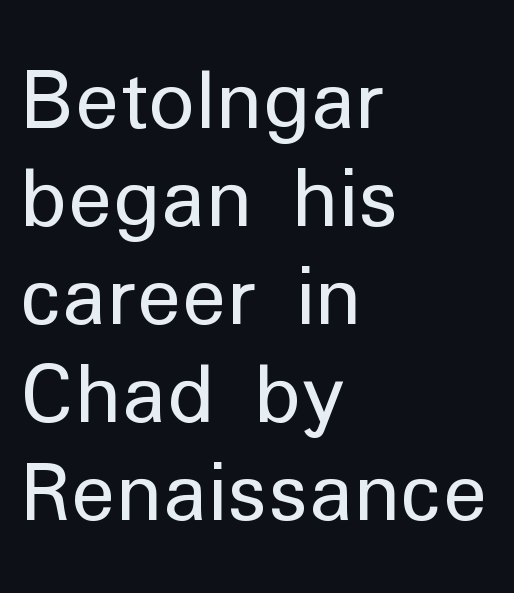
Left-aligned paragraph, ragged on the right. The passage shown is typeset with a sans-serif family. Rule under the text: the space is simply empty. Each letter keeps its own natural width here, so spacing adapts to shape. The letters sit at their default tracking, neither squeezed nor spread. This is roman type, the default non-slanted kind.
